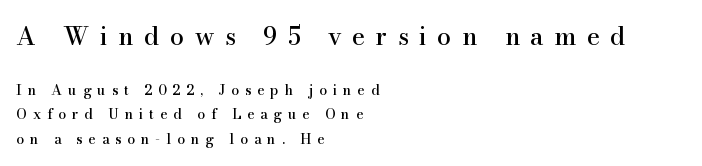
{"italic": "no", "underline": "no", "align": "left", "line_spacing_ratio": 1.73, "letter_spacing": "wide", "letter_spacing_em": 0.42, "larger_block": "first", "size_ratio": 1.79, "glyph_px": 25}
